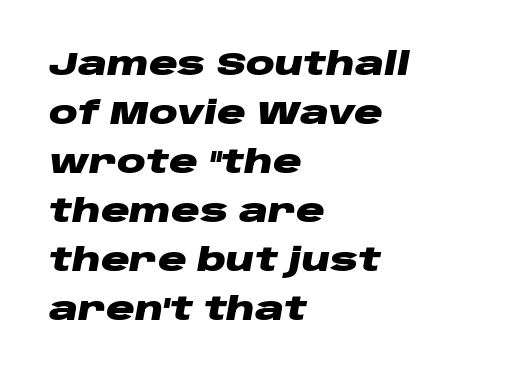
The passage shown has conventional tracking throughout. Think of a printed novel: that variable character pitch is what you see here. The rows are spaced the way most documents space them. You can tell it's italic because the verticals aren't actually vertical. No word sits above an underline.
